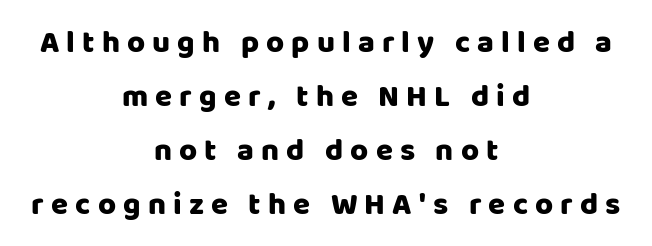
Q: Is the text italic (slanted)? A: No, it is upright.
Q: Is the typeface a serif or a sans-serif typeface? A: Sans-serif.
Q: Is the text underlined? A: No.
Q: How is the paragraph aligned? A: Centered.
Q: Is the spacing between letters normal or unusually wide? A: Unusually wide.
Q: Width (condensed, normal, or wide)? A: Normal.
Q: Stroke contrast? A: Low.
Q: x-height? A: Large.
Q: Monospaced? A: No.
